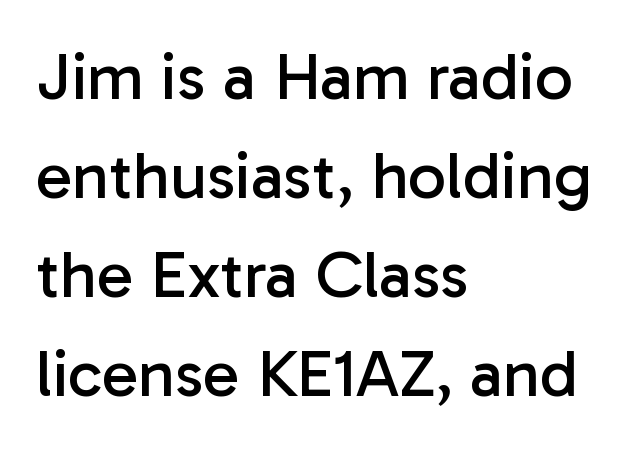
Are there feet on the stems? There aren't — it's a sans. No extra tracking has been applied to these lines. Any mark beneath the type? The region is blank. Notice how descenders clear the ascenders below comfortably — that's standard leading. The letters stand upright; this is a roman face. Short and long lines alike share a common starting point at left.
